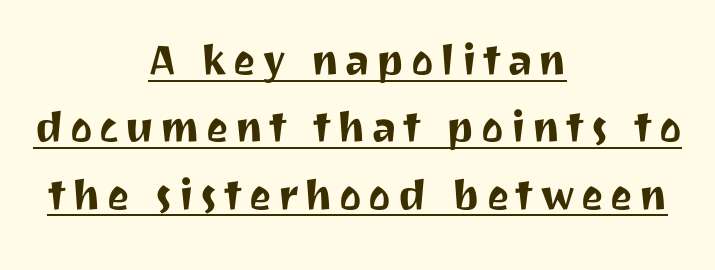
{"serif": "no", "italic": "no", "width": "normal", "stroke_contrast": "medium", "x_height": "medium", "monospaced": "no", "underline": "yes", "align": "center", "line_spacing": "normal", "line_spacing_ratio": 1.27, "glyph_px": 53}
